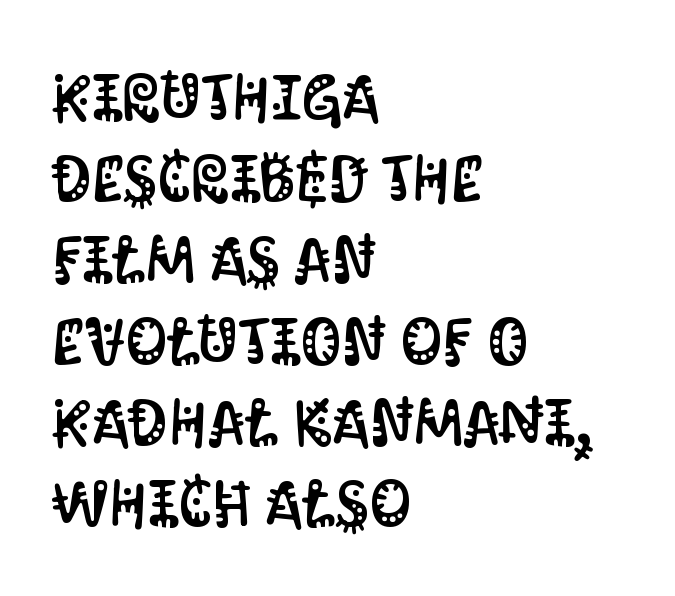
The image shows 65 px condensed sans-serif type, upright; set left-aligned, normal line spacing (1.25x), normal letter spacing, not underlined; medium stroke contrast and a large x-height.
